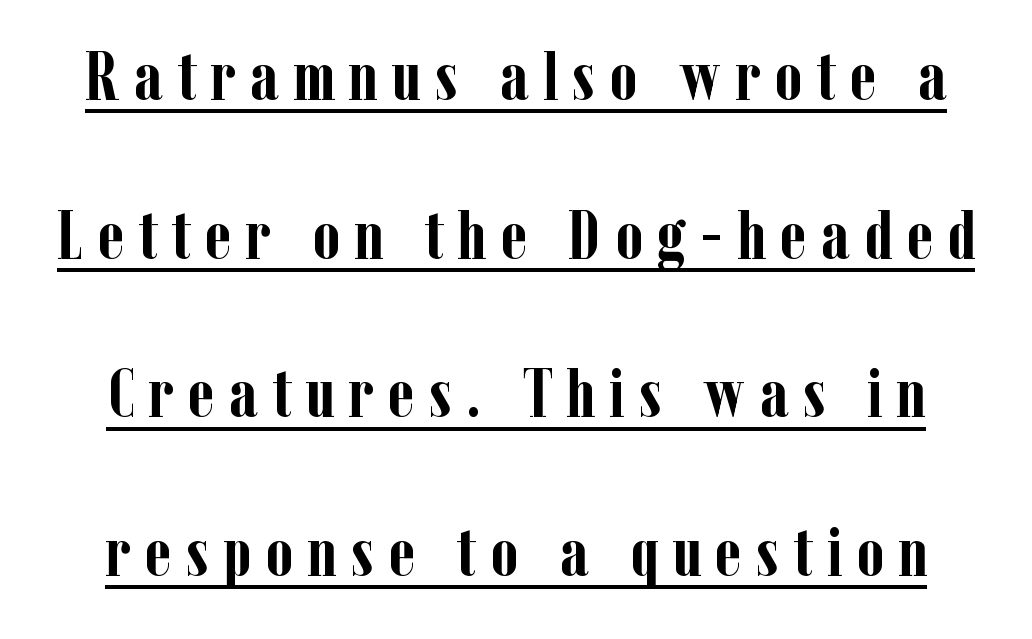
The image shows 69 px semibold, condensed serif type, upright; set loose line spacing (2.3x), unusually wide letter spacing (+0.2 em), underlined; low stroke contrast and a medium x-height.
